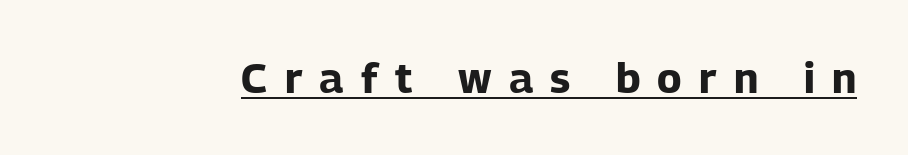
{"serif": "no", "italic": "no", "bold": "yes", "weight": "bold", "width": "normal", "stroke_contrast": "low", "x_height": "medium", "monospaced": "no", "underline": "yes", "letter_spacing": "wide", "letter_spacing_em": 0.41, "glyph_px": 42}
